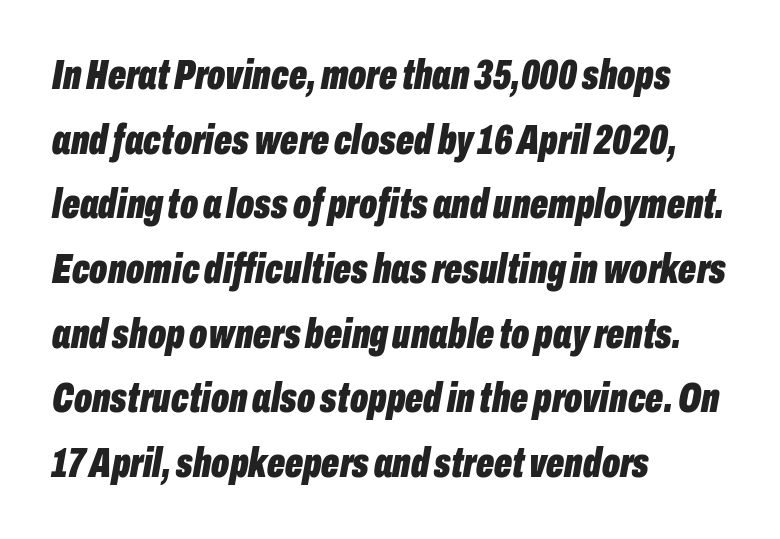
The rows are spaced the way most documents space them. What stands out about the letter spacing? Nothing — it is the standard amount. Do the characters align in a grid? No, the font is proportional. Set as a true bold cut, around the 700 mark.
